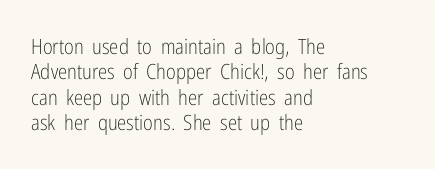
The image shows 21 px text type, upright; set left-aligned, line spacing 1.21x, normal letter spacing, not underlined.
